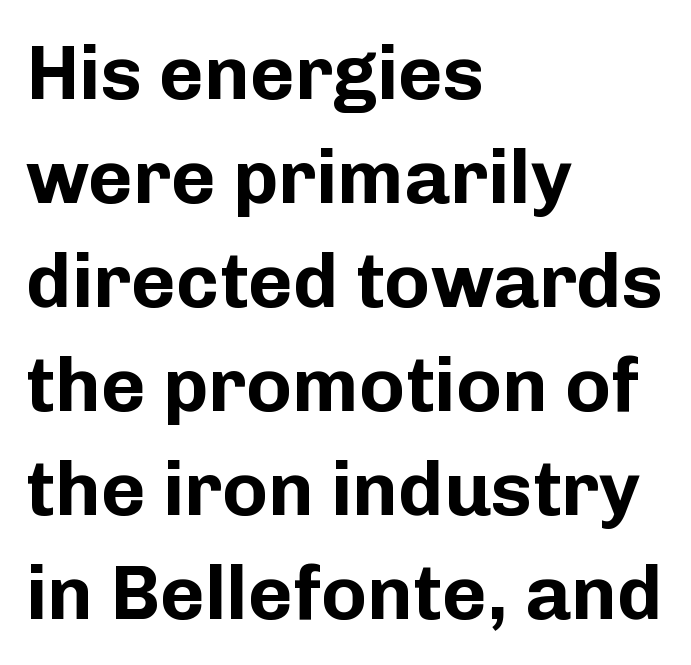
Note the varied advance widths — an 'i' is clearly narrower than an 'm'. You could call the tracking neutral — neither tight nor loose. Examine the stroke ends and you'll find no serifs. In terms of weight, the rendering is a true, heavy bold. Reading down the block, your eye returns to a fixed left position each line. The words here are not underlined.
